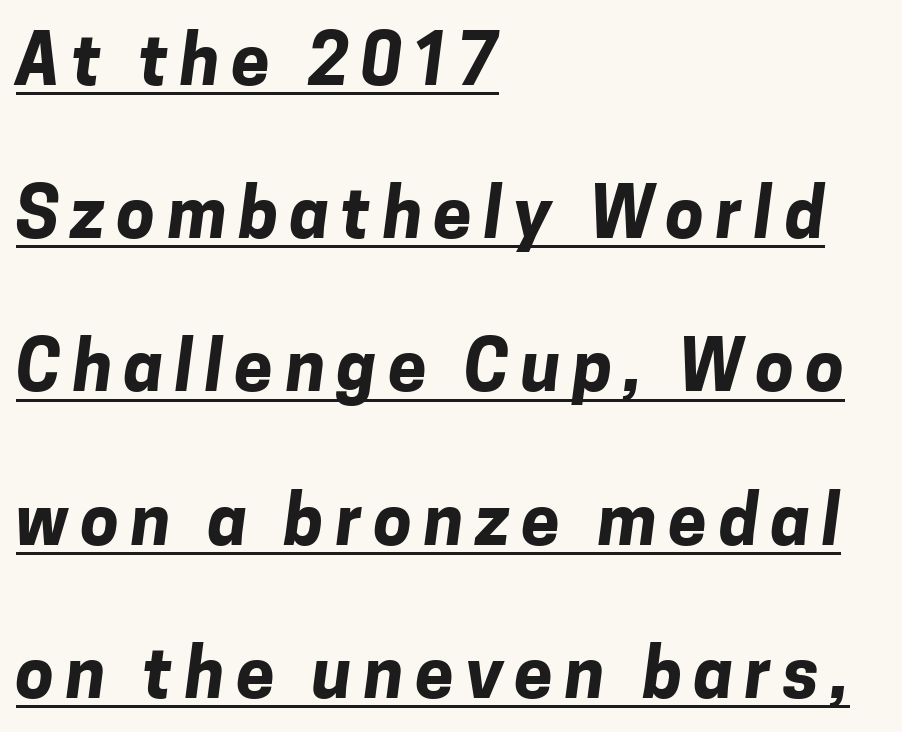
The image shows 69 px bold sans-serif type; set left-aligned, loose line spacing (2.22x), underlined; low stroke contrast and a medium x-height.
